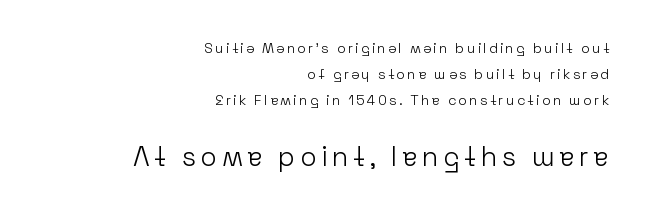
The image shows 27 px text type, upright; set right-aligned, line spacing 1.87x, not underlined; the second (bottom) block is 1.93x larger.
